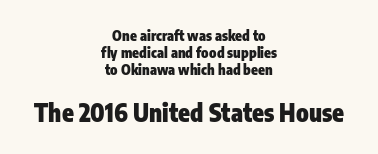
{"italic": "no", "bold": "yes", "underline": "no", "align": "center", "line_spacing_ratio": 1.23, "letter_spacing": "normal", "letter_spacing_em": 0.0, "larger_block": "second", "size_ratio": 1.71, "glyph_px": 24}
